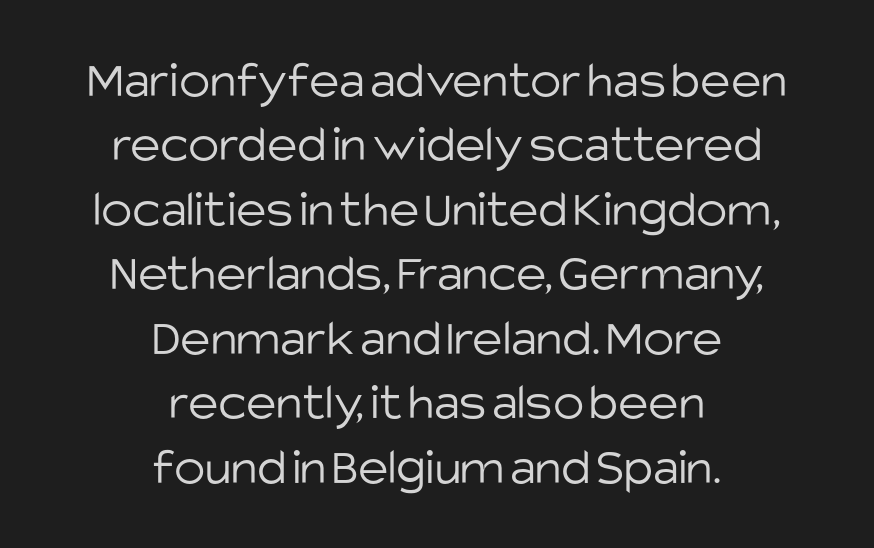
{"serif": "no", "italic": "no", "bold": "no", "weight": "light", "width": "normal", "stroke_contrast": "low", "x_height": "large", "monospaced": "no", "underline": "no", "align": "center", "line_spacing_ratio": 1.24, "letter_spacing": "normal", "letter_spacing_em": 0.0, "glyph_px": 52}
